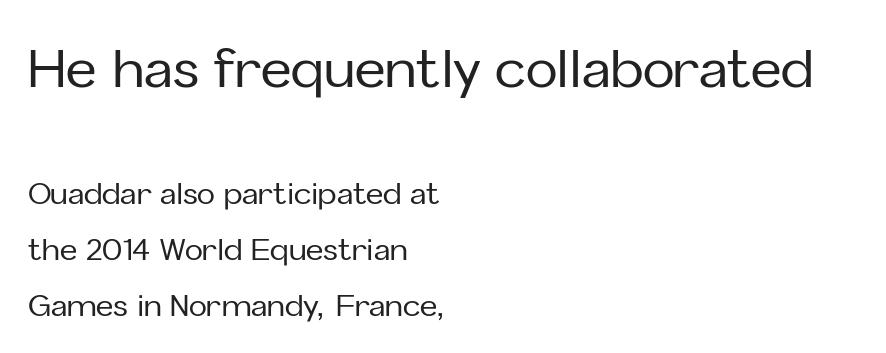
The image shows 53 px sans-serif type, upright; set left-aligned, line spacing 1.87x, normal letter spacing, not underlined; the first (top) block is 1.77x larger; low stroke contrast and a medium x-height.
